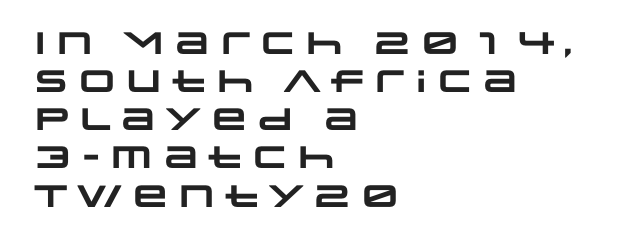
Q: Is the text bold? A: Yes.
Q: Is the typeface a serif or a sans-serif typeface? A: Sans-serif.
Q: Is the text underlined? A: No.
Q: How is the paragraph aligned? A: Left-aligned.
Q: Is the spacing between letters normal or unusually wide? A: Normal.
Q: Width (condensed, normal, or wide)? A: Wide.
Q: Stroke contrast? A: Low.
Q: x-height? A: Large.
Q: Monospaced? A: No.
